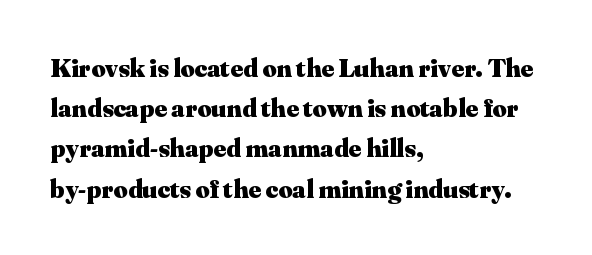
{"italic": "no", "bold": "yes", "underline": "no", "align": "left", "line_spacing": "normal", "line_spacing_ratio": 1.49, "letter_spacing": "normal", "letter_spacing_em": 0.0, "glyph_px": 27}
